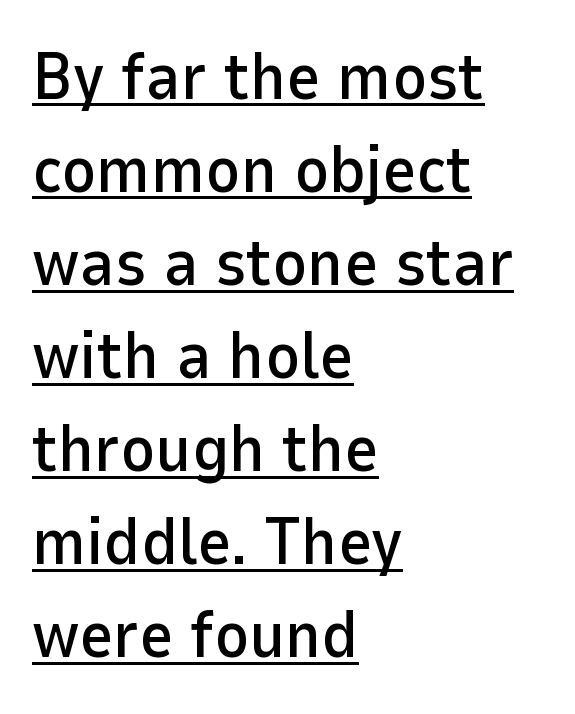
The image shows 66 px sans-serif type, upright; set left-aligned, normal line spacing (1.41x), normal letter spacing, underlined; low stroke contrast and a medium x-height.
